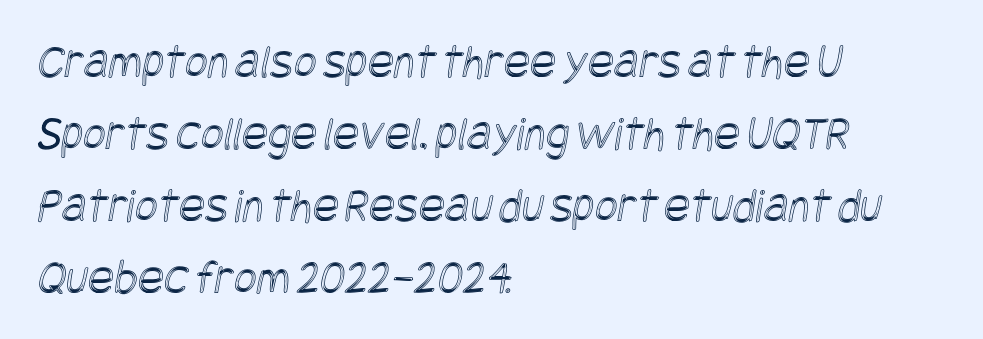
{"width": "condensed", "x_height": "large", "underline": "no", "align": "left", "line_spacing": "normal", "line_spacing_ratio": 1.47, "letter_spacing": "normal", "letter_spacing_em": 0.0, "glyph_px": 49}
